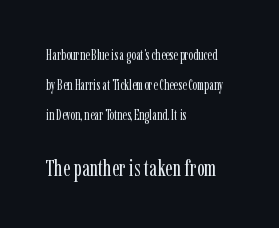
{"italic": "no", "bold": "no", "underline": "no", "align": "left", "line_spacing": "loose", "line_spacing_ratio": 2.13, "letter_spacing": "normal", "letter_spacing_em": 0.0, "larger_block": "second", "size_ratio": 1.64, "glyph_px": 23}
